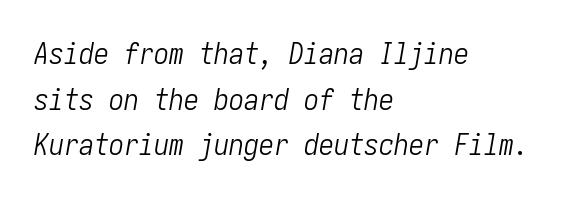
This rendering uses left alignment, leaving the right contour irregular. The space beneath each line is pristine and unruled. Rows of type keep a routine distance in the vertical direction. When letters slant like this, we call the style italic. Nothing unusual about the tracking: characters are spaced as the font intends.
